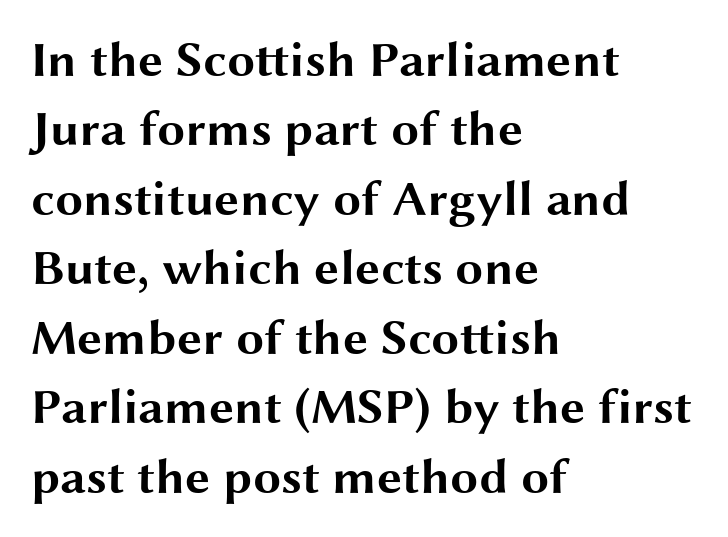
{"serif": "no", "italic": "no", "bold": "yes", "weight": "bold", "width": "wide", "stroke_contrast": "medium", "x_height": "medium", "monospaced": "no", "underline": "no", "align": "left", "line_spacing": "normal", "line_spacing_ratio": 1.39, "letter_spacing": "normal", "letter_spacing_em": 0.0, "glyph_px": 50}
